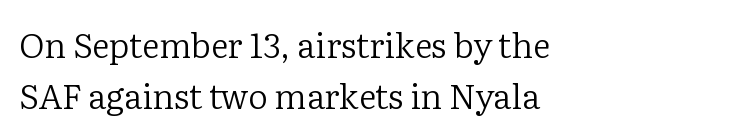
{"serif": "yes", "italic": "no", "bold": "no", "weight": "regular", "width": "normal", "stroke_contrast": "low", "x_height": "medium", "monospaced": "no", "underline": "no", "align": "left", "line_spacing": "normal", "line_spacing_ratio": 1.5, "letter_spacing": "normal", "letter_spacing_em": 0.0, "glyph_px": 34}
